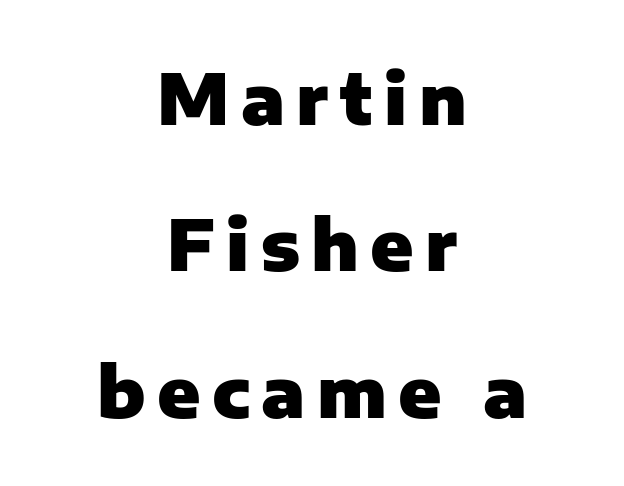
Q: Is the text bold? A: Yes.
Q: Is the text italic (slanted)? A: No, it is upright.
Q: Is the typeface a serif or a sans-serif typeface? A: Sans-serif.
Q: Is the text underlined? A: No.
Q: How is the paragraph aligned? A: Centered.
Q: Is the spacing between lines tight, normal or loose? A: Loose.
Q: Width (condensed, normal, or wide)? A: Normal.
Q: Stroke contrast? A: Low.
Q: x-height? A: Medium.
Q: Monospaced? A: No.
